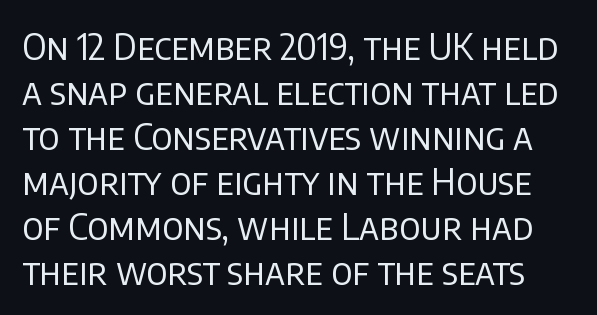
The image shows 36 px regular-weight sans-serif type, upright; set normal line spacing (1.25x), normal letter spacing, not underlined; low stroke contrast and a large x-height.
